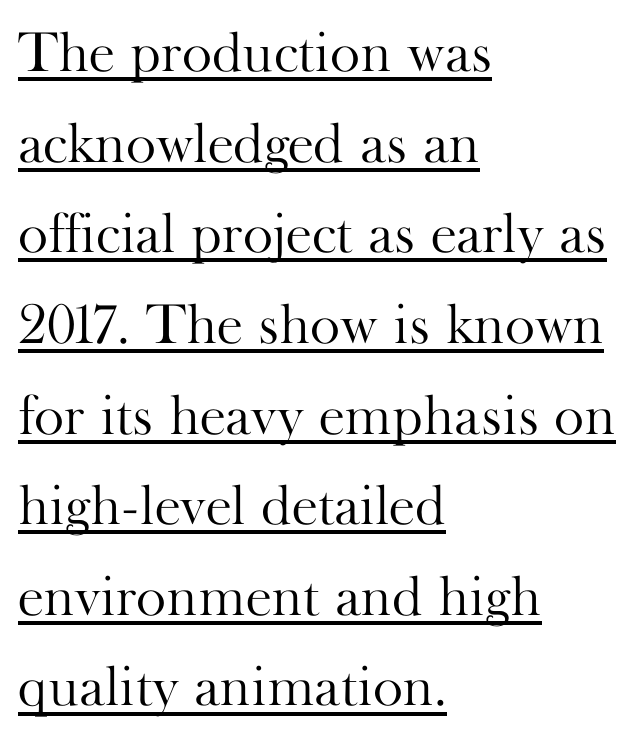
{"serif": "yes", "italic": "no", "bold": "no", "weight": "light", "width": "normal", "stroke_contrast": "high", "x_height": "small", "monospaced": "no", "underline": "yes", "align": "left", "line_spacing": "normal", "line_spacing_ratio": 1.59, "letter_spacing": "normal", "letter_spacing_em": 0.0, "glyph_px": 57}
